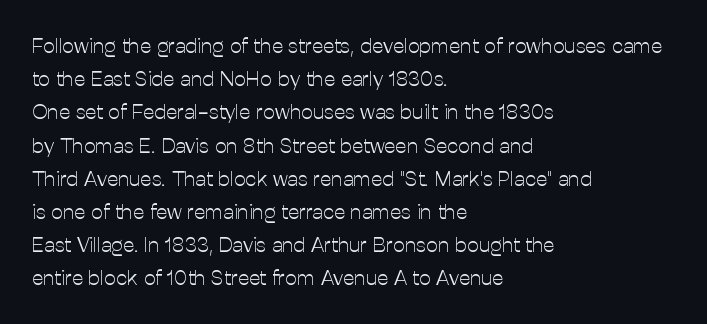
{"italic": "no", "bold": "no", "underline": "no", "align": "left", "line_spacing": "normal", "line_spacing_ratio": 1.58, "letter_spacing": "normal", "letter_spacing_em": 0.0, "glyph_px": 21}
